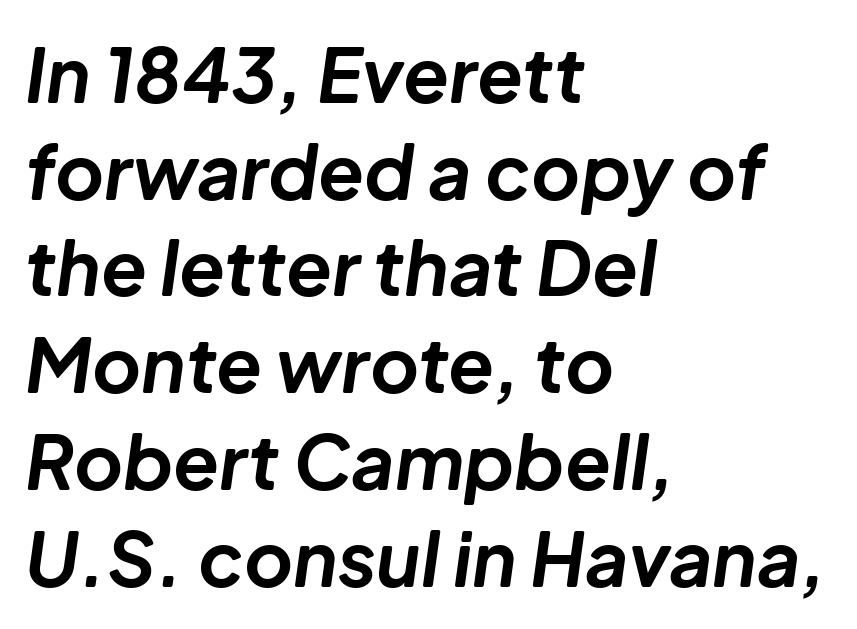
The image shows 75 px bold type, italic (leaning right); set left-aligned, normal line spacing (1.29x), normal letter spacing, not underlined; low stroke contrast and a medium x-height.
